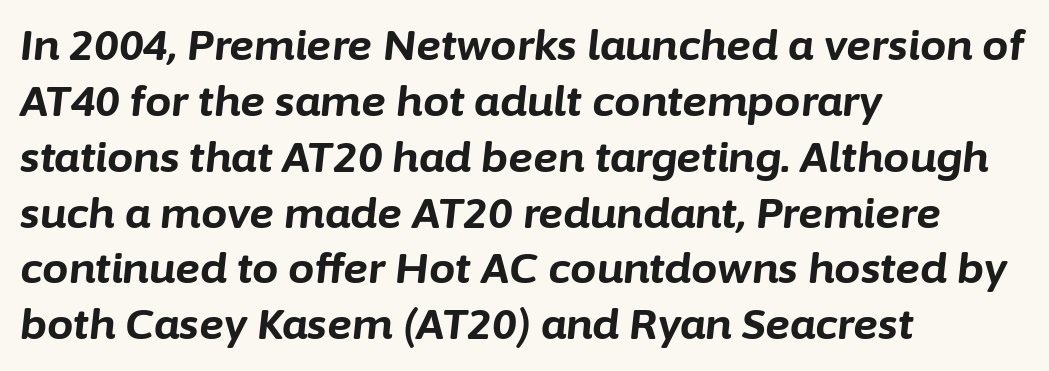
{"italic": "yes", "lean": "right", "slant_degrees": 6, "bold": "yes", "weight": "bold", "width": "normal", "stroke_contrast": "low", "x_height": "medium", "monospaced": "no", "underline": "no", "align": "left", "line_spacing": "normal", "line_spacing_ratio": 1.33, "letter_spacing": "normal", "letter_spacing_em": 0.0, "glyph_px": 42}
